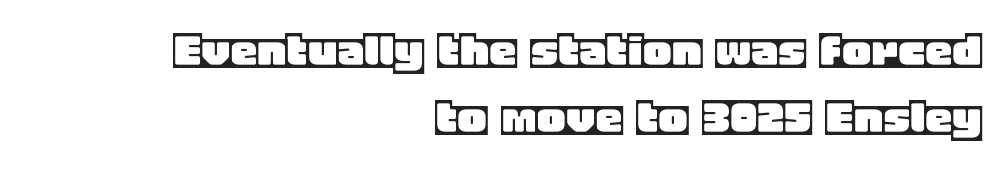
Q: Is the text italic (slanted)? A: No, it is upright.
Q: Is the text underlined? A: No.
Q: How is the paragraph aligned? A: Right-aligned.
Q: Is the spacing between letters normal or unusually wide? A: Normal.
Q: Width (condensed, normal, or wide)? A: Normal.
Q: x-height? A: Large.
Q: Monospaced? A: No.
